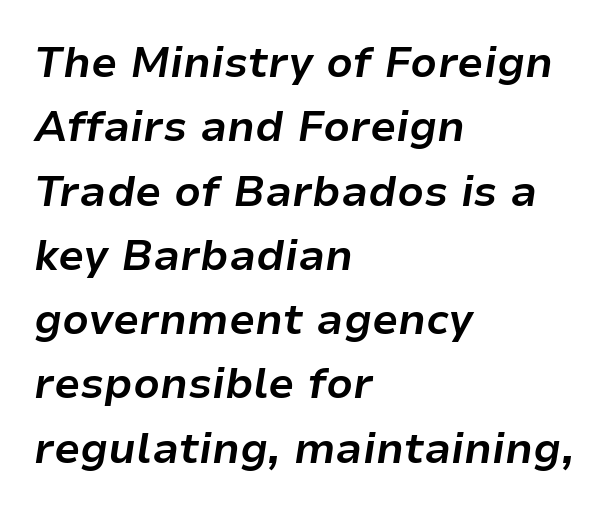
The image shows 42 px bold type, italic (leaning right); set left-aligned, normal line spacing (1.53x), normal letter spacing, not underlined; low stroke contrast and a medium x-height.
